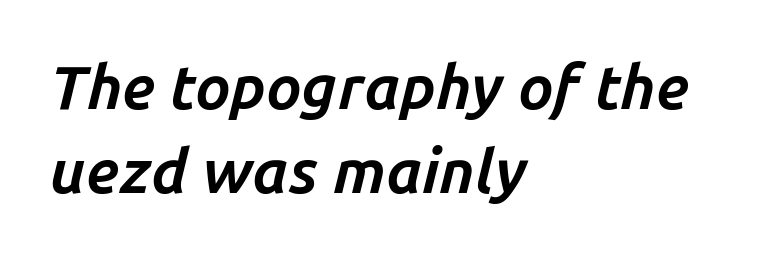
{"italic": "yes", "lean": "right", "slant_degrees": 14, "bold": "yes", "weight": "bold", "width": "normal", "stroke_contrast": "low", "x_height": "medium", "monospaced": "no", "underline": "no", "align": "left", "line_spacing": "normal", "line_spacing_ratio": 1.35, "letter_spacing": "normal", "letter_spacing_em": 0.0, "glyph_px": 62}
